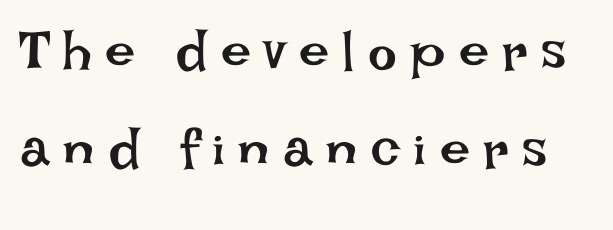
{"italic": "no", "bold": "no", "weight": "regular", "width": "normal", "stroke_contrast": "low", "x_height": "large", "monospaced": "no", "underline": "no", "line_spacing_ratio": 1.82, "letter_spacing": "wide", "letter_spacing_em": 0.25, "glyph_px": 54}
